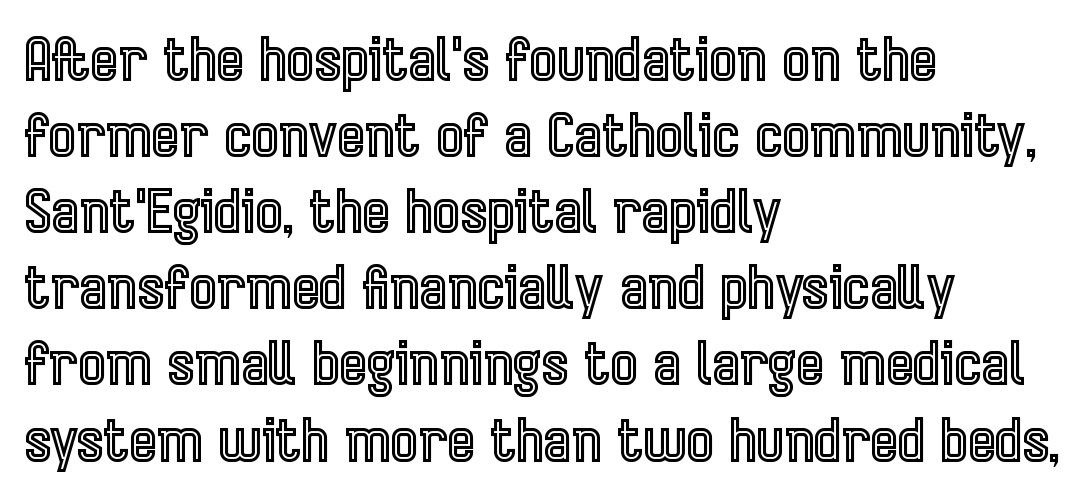
Q: Is the text italic (slanted)? A: No, it is upright.
Q: Is the text underlined? A: No.
Q: How is the paragraph aligned? A: Left-aligned.
Q: Is the spacing between letters normal or unusually wide? A: Normal.
Q: Is the spacing between lines tight, normal or loose? A: Normal.
Q: Width (condensed, normal, or wide)? A: Condensed.
Q: x-height? A: Medium.
Q: Monospaced? A: No.
